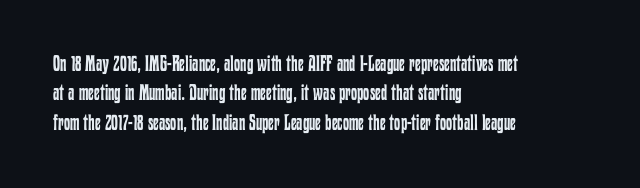
The image shows 22 px text type, upright; set left-aligned, normal line spacing (1.34x), normal letter spacing, not underlined.
